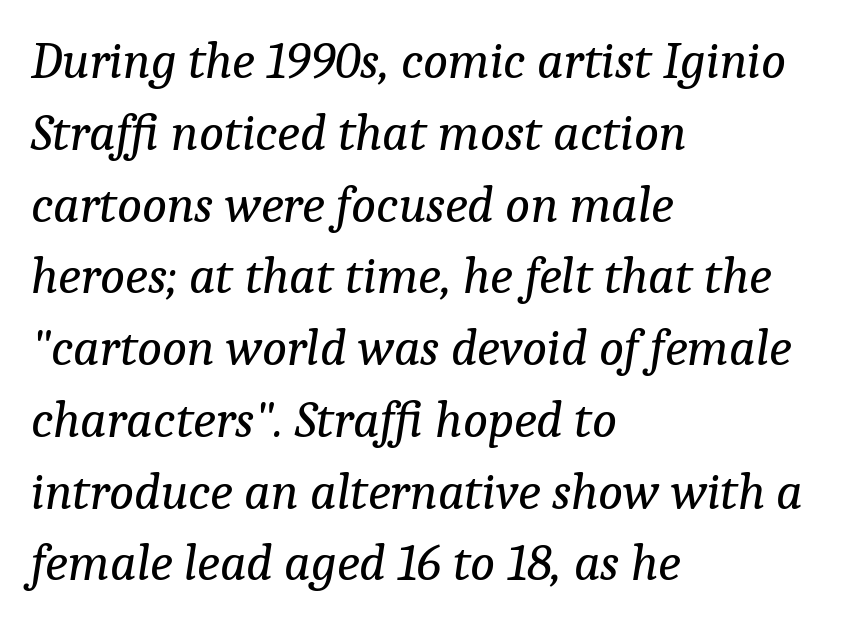
Descenders are the only things crossing below the line. The face used here is seriffed, in the tradition of book romans. Varying glyph widths throughout — classic text-font behaviour. A light-to-regular cut is what we see here.
